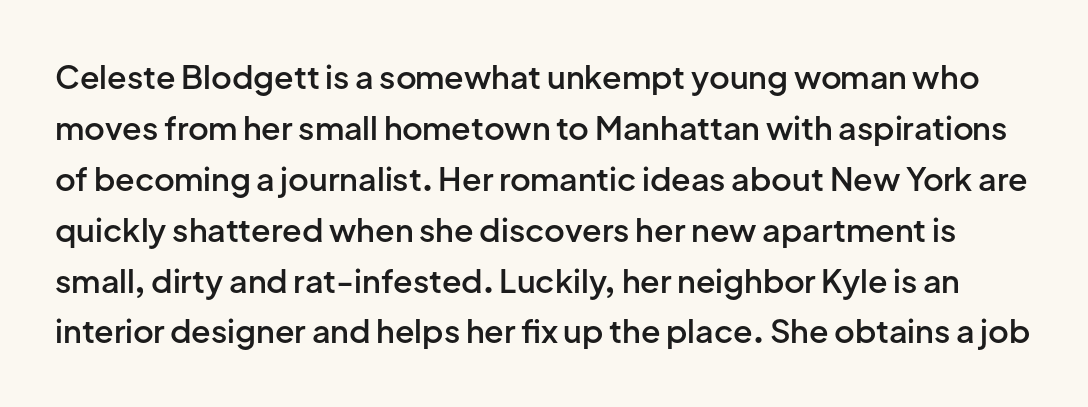
{"serif": "no", "italic": "no", "bold": "semi", "weight": "semibold", "width": "normal", "stroke_contrast": "low", "x_height": "medium", "monospaced": "no", "underline": "no", "line_spacing": "normal", "line_spacing_ratio": 1.59, "letter_spacing": "normal", "letter_spacing_em": 0.0, "glyph_px": 32}
